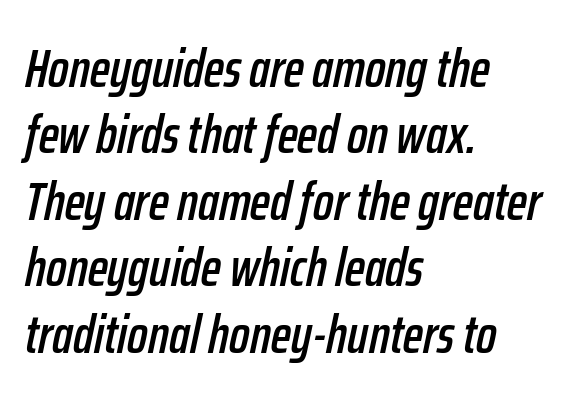
Q: Is the text italic (slanted)? A: Yes, it leans right by about 12 degrees.
Q: Is the text underlined? A: No.
Q: How is the paragraph aligned? A: Left-aligned.
Q: Is the spacing between letters normal or unusually wide? A: Normal.
Q: Width (condensed, normal, or wide)? A: Condensed.
Q: Stroke contrast? A: Low.
Q: x-height? A: Medium.
Q: Monospaced? A: No.
